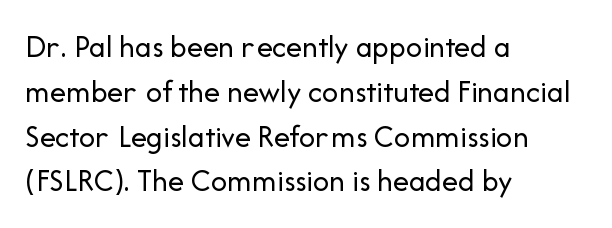
Q: Is the text bold? A: No.
Q: Is the text italic (slanted)? A: No, it is upright.
Q: Is the typeface a serif or a sans-serif typeface? A: Sans-serif.
Q: Is the text underlined? A: No.
Q: How is the paragraph aligned? A: Left-aligned.
Q: Is the spacing between letters normal or unusually wide? A: Normal.
Q: Is the spacing between lines tight, normal or loose? A: Normal.
Q: Width (condensed, normal, or wide)? A: Normal.
Q: Stroke contrast? A: Low.
Q: x-height? A: Medium.
Q: Monospaced? A: No.
